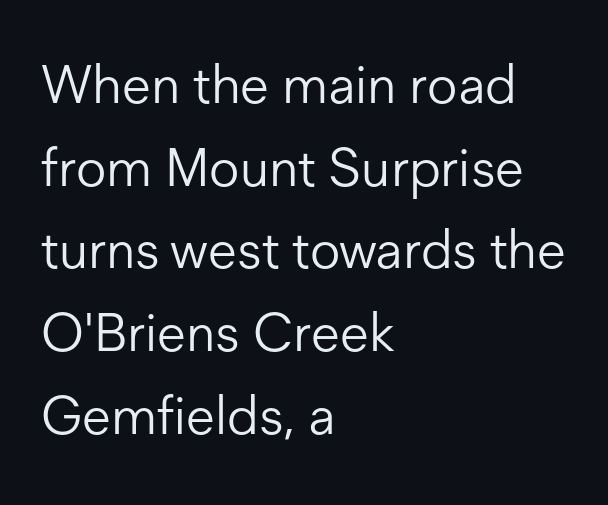
Q: Is the text bold? A: No.
Q: Is the text italic (slanted)? A: No, it is upright.
Q: Is the typeface a serif or a sans-serif typeface? A: Sans-serif.
Q: Is the text underlined? A: No.
Q: How is the paragraph aligned? A: Left-aligned.
Q: Is the spacing between letters normal or unusually wide? A: Normal.
Q: Is the spacing between lines tight, normal or loose? A: Normal.
Q: Width (condensed, normal, or wide)? A: Normal.
Q: Stroke contrast? A: Low.
Q: x-height? A: Medium.
Q: Monospaced? A: No.
